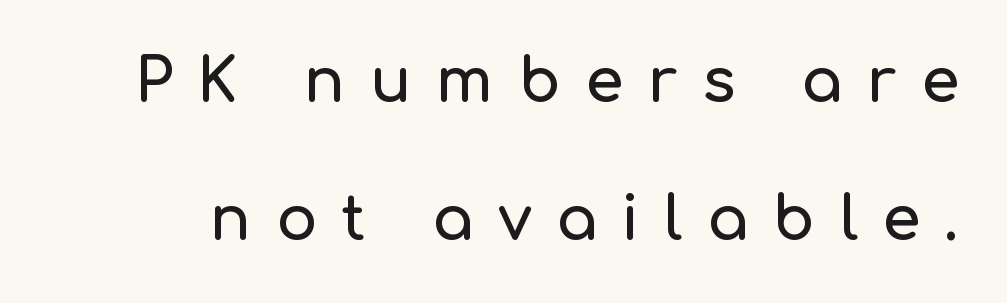
Q: Is the text italic (slanted)? A: No, it is upright.
Q: Is the typeface a serif or a sans-serif typeface? A: Sans-serif.
Q: Is the text underlined? A: No.
Q: Is the spacing between letters normal or unusually wide? A: Unusually wide.
Q: Is the spacing between lines tight, normal or loose? A: Loose.
Q: Width (condensed, normal, or wide)? A: Normal.
Q: Stroke contrast? A: Low.
Q: x-height? A: Medium.
Q: Monospaced? A: No.
